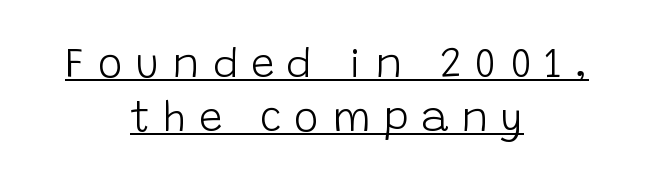
This sample uses a sans-serif face. Short and long lines alike share a common midpoint. Underline: present. Stroke thickness stays within the range of a standard reading face or lighter. Is the letter spacing exaggerated? Yes — the characters are pushed far apart.
